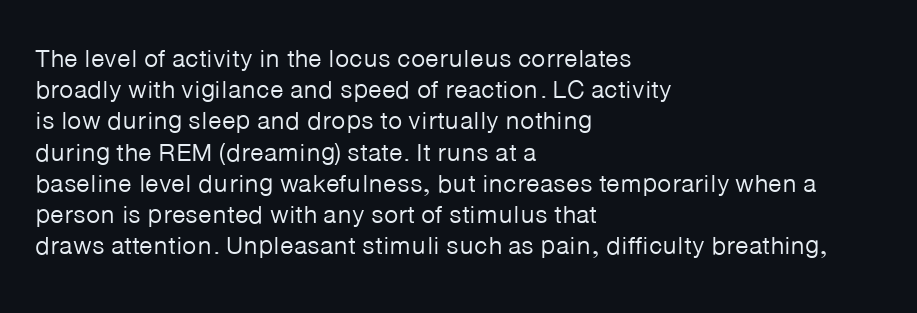
Q: Is the text bold? A: No.
Q: Is the text italic (slanted)? A: No, it is upright.
Q: Is the text underlined? A: No.
Q: How is the paragraph aligned? A: Left-aligned.
Q: Is the spacing between letters normal or unusually wide? A: Normal.
Q: Is the spacing between lines tight, normal or loose? A: Normal.
